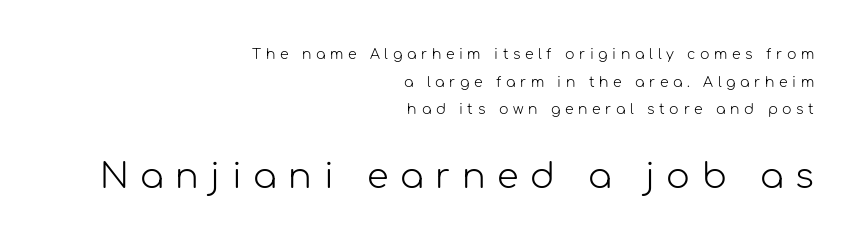
The following chunk of copy outweighs the initial chunk in type size. The letterforms stand isolated, each surrounded by extra space. Anything drawn beneath the words? Only blank space. You can tell it's not italic because the verticals are truly vertical. These lines are rendered in a variable-pitch font.
